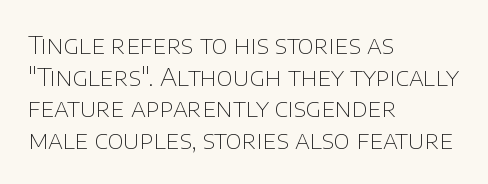
The characters are drawn with everyday or finer stroke widths. The string is rendered with underlining switched off. Leading matches the norm, producing a regular column. This sample uses plain, unmodified letter spacing.
